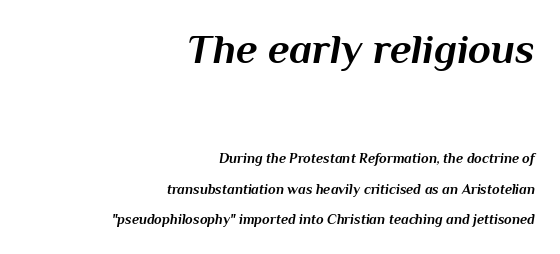
Layout note: lines flush right. These lines stand farther apart than default settings would place them. The glyphs look as if they've been sheared to an angle. Students, this is bold: see how much ink each stroke carries. The face used here appears at its bigger size in the upper chunk. Spacing verdict: proportional, widths tailored to each character.
